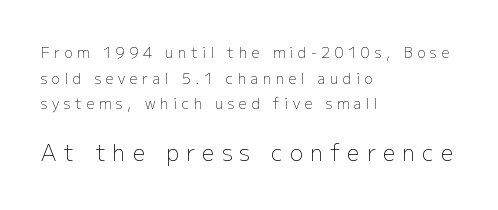
The image shows 22 px text type, upright; set left-aligned, line spacing 1.83x, unusually wide letter spacing (+0.33 em), not underlined; the second (bottom) block is 1.57x larger.
